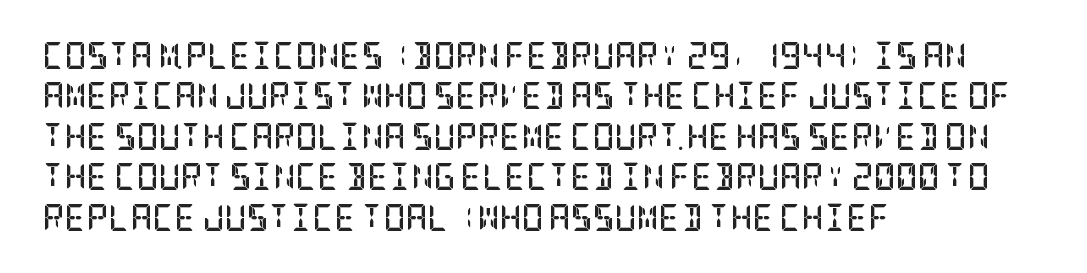
Look at the tracking — it's just the regular setting, nothing added. A classic flush-left, rag-right setting is used for this passage. Lines of text with bare space underneath. The font's upright variant was chosen for this text.
